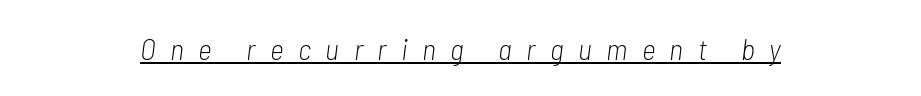
The face used here appears with an underline applied. Characters are canted at an angle relative to the baseline's perpendicular. Students, note that the glyphs here are deliberately spaced far apart. Weight: not bold — regular or lighter. A typesetter would call this proportional, since set widths differ per character. Casual observation: everything's sitting right in the middle.
